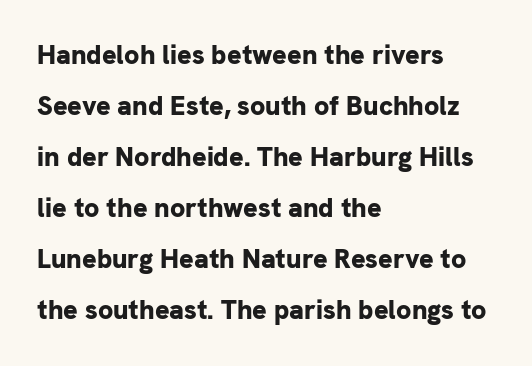
{"italic": "no", "bold": "yes", "underline": "no", "align": "left", "line_spacing_ratio": 1.89, "letter_spacing": "normal", "letter_spacing_em": 0.0, "glyph_px": 27}
